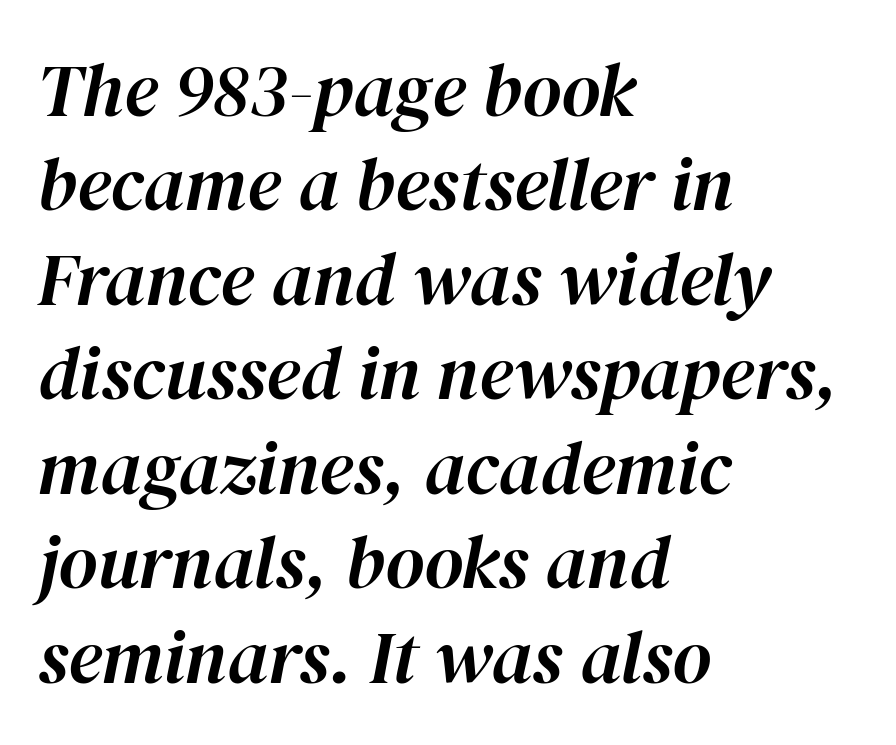
Q: Is the text italic (slanted)? A: Yes, it leans right by about 12 degrees.
Q: Is the text underlined? A: No.
Q: How is the paragraph aligned? A: Left-aligned.
Q: Is the spacing between letters normal or unusually wide? A: Normal.
Q: Is the spacing between lines tight, normal or loose? A: Normal.
Q: Width (condensed, normal, or wide)? A: Normal.
Q: Stroke contrast? A: High.
Q: x-height? A: Medium.
Q: Monospaced? A: No.
